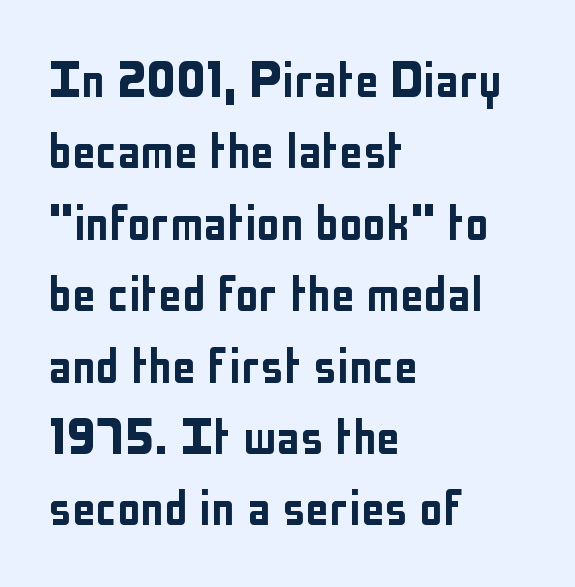
The setting favours the left margin, as ordinary paragraphs usually do. Is the letter spacing exaggerated? No — it looks like the ordinary default. No word sits above an underline. This sample has the flowing, uneven cadence of proportional lettering. A sans-serif font was chosen for this passage.
